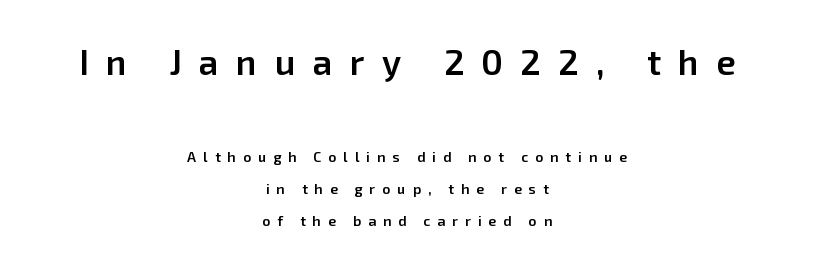
The image shows 35 px semibold sans-serif type, upright; set centered, loose line spacing (2.29x), unusually wide letter spacing (+0.5 em), not underlined; the first (top) block is 2.5x larger; low stroke contrast and a medium x-height.
